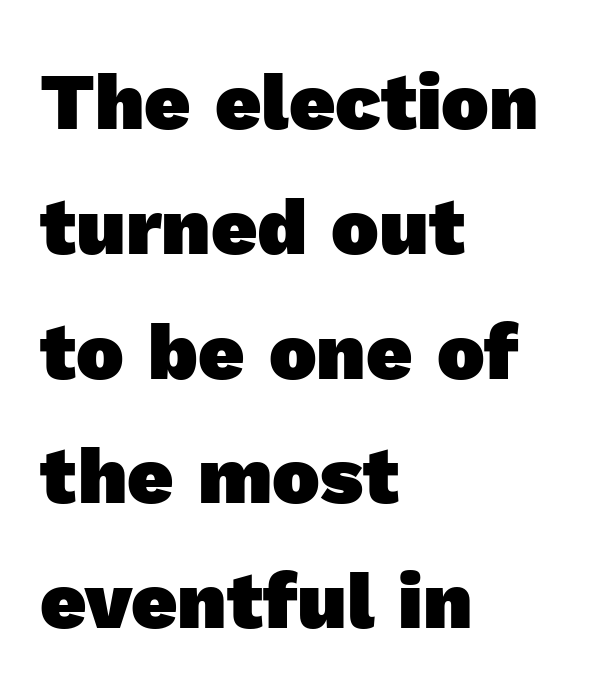
Q: Is the text bold? A: Yes.
Q: Is the typeface a serif or a sans-serif typeface? A: Sans-serif.
Q: Is the text underlined? A: No.
Q: How is the paragraph aligned? A: Left-aligned.
Q: Is the spacing between letters normal or unusually wide? A: Normal.
Q: Is the spacing between lines tight, normal or loose? A: Normal.
Q: Width (condensed, normal, or wide)? A: Normal.
Q: x-height? A: Medium.
Q: Monospaced? A: No.
